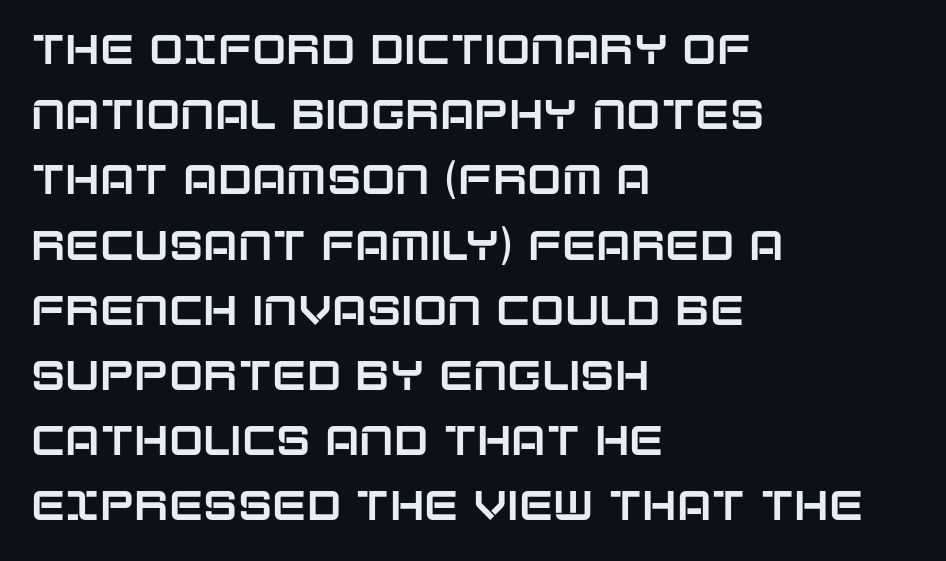
Q: Is the text italic (slanted)? A: No, it is upright.
Q: Is the typeface a serif or a sans-serif typeface? A: Sans-serif.
Q: Is the text underlined? A: No.
Q: How is the paragraph aligned? A: Left-aligned.
Q: Is the spacing between letters normal or unusually wide? A: Normal.
Q: Is the spacing between lines tight, normal or loose? A: Normal.
Q: Width (condensed, normal, or wide)? A: Normal.
Q: Stroke contrast? A: Low.
Q: x-height? A: Large.
Q: Monospaced? A: No.
